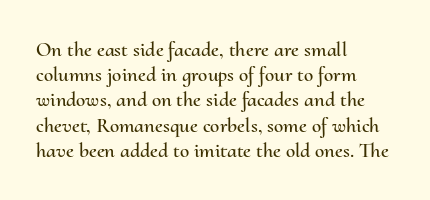
Q: Is the text italic (slanted)? A: No, it is upright.
Q: Is the text underlined? A: No.
Q: How is the paragraph aligned? A: Left-aligned.
Q: Is the spacing between letters normal or unusually wide? A: Normal.
